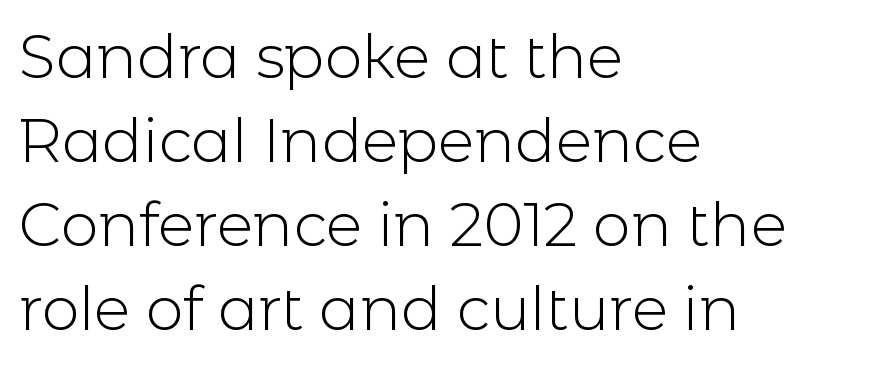
{"serif": "no", "italic": "no", "bold": "no", "weight": "light", "width": "normal", "x_height": "medium", "monospaced": "no", "underline": "no", "align": "left", "line_spacing": "normal", "line_spacing_ratio": 1.4, "letter_spacing": "normal", "letter_spacing_em": 0.0, "glyph_px": 60}
